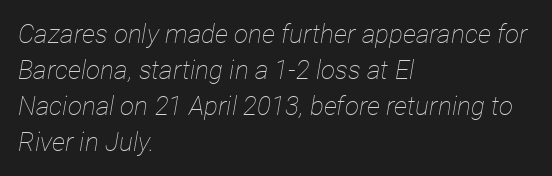
The image shows 26 px text type, italic (leaning right); set left-aligned, normal line spacing (1.38x), normal letter spacing, not underlined.
